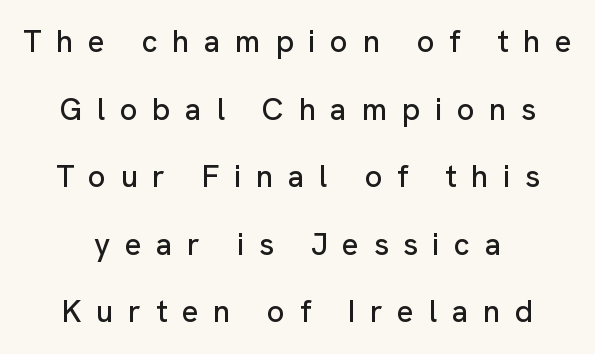
Q: Is the text italic (slanted)? A: No, it is upright.
Q: Is the typeface a serif or a sans-serif typeface? A: Sans-serif.
Q: Is the text underlined? A: No.
Q: How is the paragraph aligned? A: Centered.
Q: Is the spacing between letters normal or unusually wide? A: Unusually wide.
Q: Is the spacing between lines tight, normal or loose? A: Loose.
Q: Width (condensed, normal, or wide)? A: Normal.
Q: Stroke contrast? A: Low.
Q: x-height? A: Medium.
Q: Monospaced? A: No.
